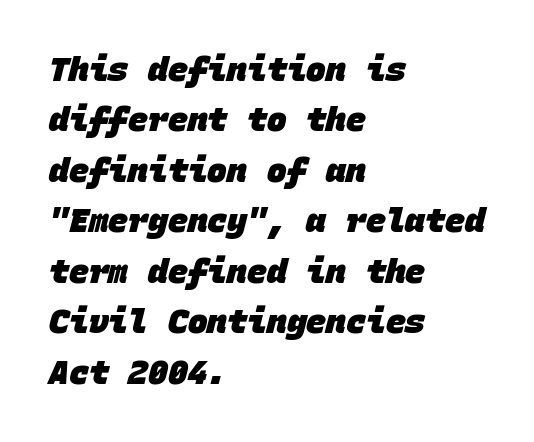
The image shows 33 px heavy sans-serif type, monospaced; set left-aligned, normal line spacing (1.53x), normal letter spacing, not underlined; low stroke contrast and a large x-height.
